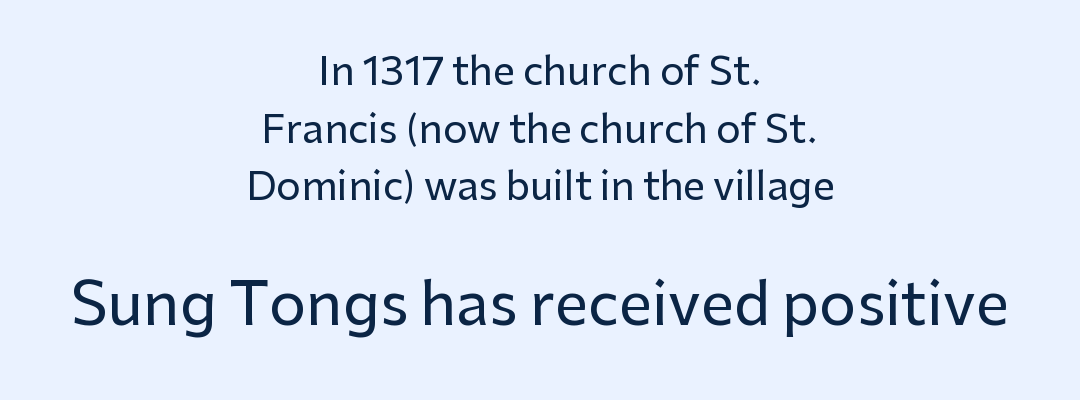
You get the small type first, then a jump to larger type. Each word holds together tightly as a unit, with standard inter-letter gaps. Honestly, there is no underline to notice here at all. Quick note: interline space is typical. This sample is center-justified, so both line endings float freely. A typesetter would mark this as roman, not italic.
